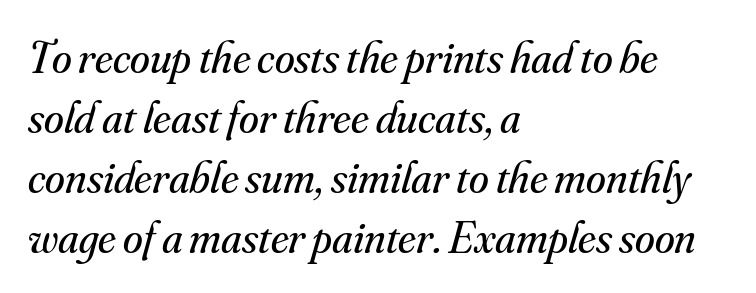
{"serif": "yes", "italic": "yes", "lean": "right", "slant_degrees": 16, "bold": "no", "weight": "regular", "width": "normal", "stroke_contrast": "medium", "x_height": "small", "monospaced": "no", "underline": "no", "align": "left", "line_spacing": "normal", "line_spacing_ratio": 1.33, "letter_spacing": "normal", "letter_spacing_em": 0.0, "glyph_px": 45}
